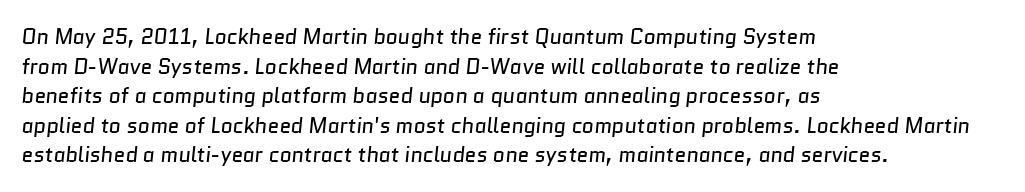
{"bold": "no", "underline": "no", "align": "left", "line_spacing": "normal", "line_spacing_ratio": 1.41, "letter_spacing": "normal", "letter_spacing_em": 0.0, "glyph_px": 21}
